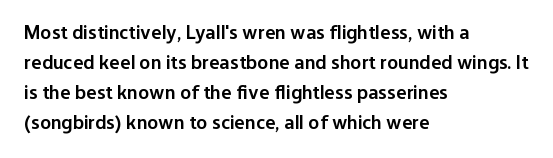
Q: Is the text bold? A: Semi-bold.
Q: Is the text italic (slanted)? A: No, it is upright.
Q: Is the text underlined? A: No.
Q: How is the paragraph aligned? A: Left-aligned.
Q: Is the spacing between letters normal or unusually wide? A: Normal.
Q: Is the spacing between lines tight, normal or loose? A: Normal.
